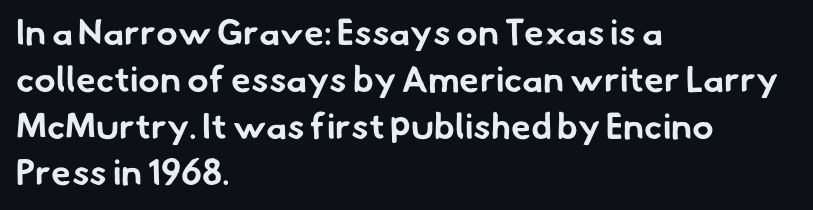
The image shows 36 px bold sans-serif type; set left-aligned, normal line spacing (1.3x), normal letter spacing, not underlined; low stroke contrast and a small x-height.
